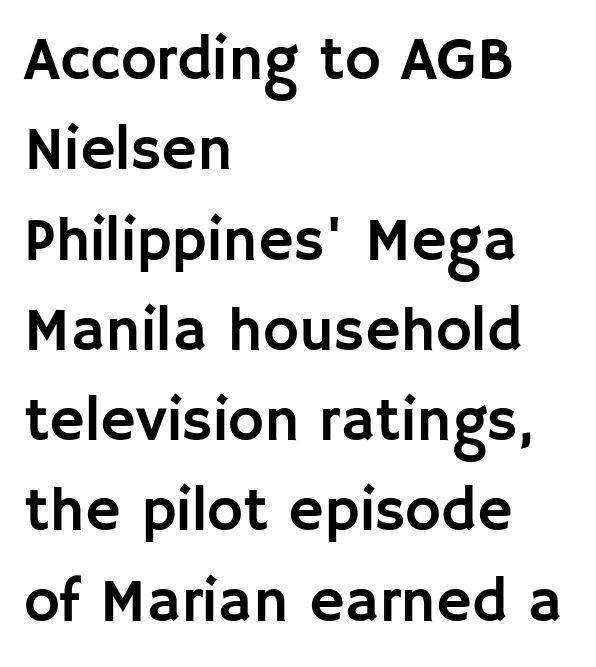
The image shows 61 px sans-serif type, upright; set left-aligned, normal line spacing (1.48x), normal letter spacing, not underlined; low stroke contrast and a large x-height.
